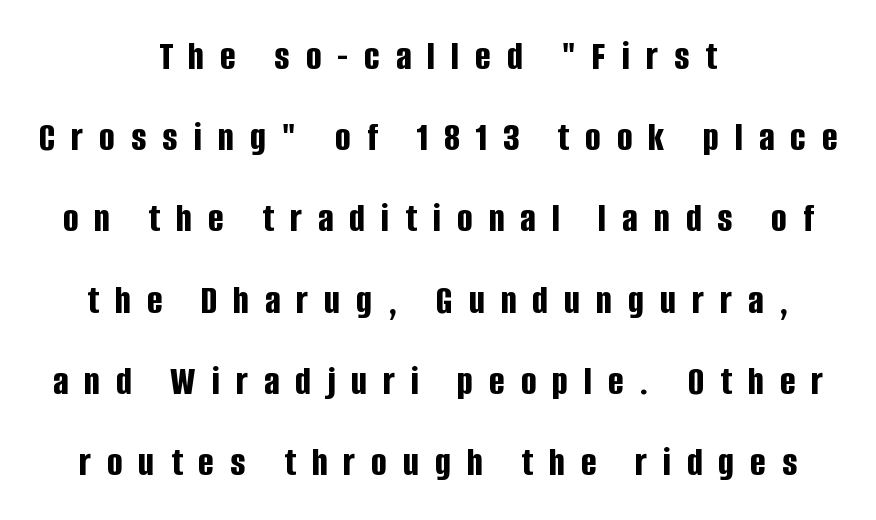
Q: Is the text bold? A: Yes.
Q: Is the text italic (slanted)? A: No, it is upright.
Q: Is the typeface a serif or a sans-serif typeface? A: Sans-serif.
Q: Is the text underlined? A: No.
Q: How is the paragraph aligned? A: Centered.
Q: Is the spacing between letters normal or unusually wide? A: Unusually wide.
Q: Is the spacing between lines tight, normal or loose? A: Loose.
Q: Width (condensed, normal, or wide)? A: Condensed.
Q: Stroke contrast? A: Low.
Q: x-height? A: Large.
Q: Monospaced? A: No.
